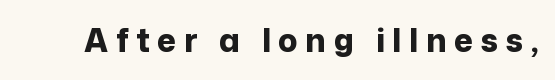
{"serif": "no", "italic": "no", "bold": "yes", "weight": "bold", "width": "normal", "stroke_contrast": "low", "x_height": "medium", "monospaced": "no", "underline": "no", "letter_spacing": "wide", "letter_spacing_em": 0.24, "glyph_px": 32}
